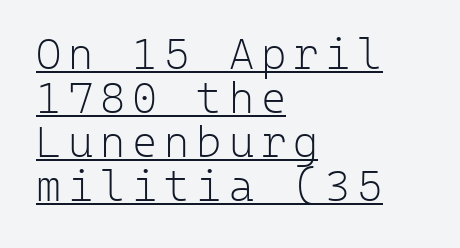
The image shows 43 px light sans-serif type, upright, monospaced; set left-aligned, tight line spacing (1.02x), underlined; low stroke contrast and a medium x-height.
